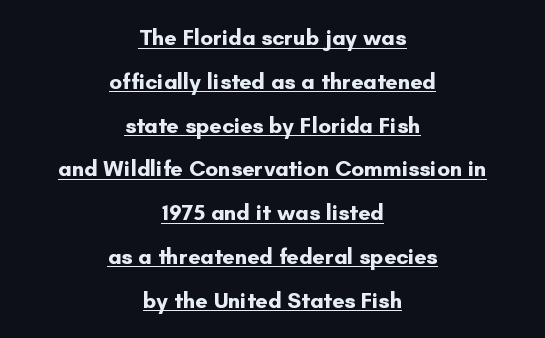
Q: Is the text bold? A: Yes.
Q: Is the text italic (slanted)? A: No, it is upright.
Q: Is the text underlined? A: Yes.
Q: How is the paragraph aligned? A: Centered.
Q: Is the spacing between letters normal or unusually wide? A: Normal.
Q: Is the spacing between lines tight, normal or loose? A: Loose.
